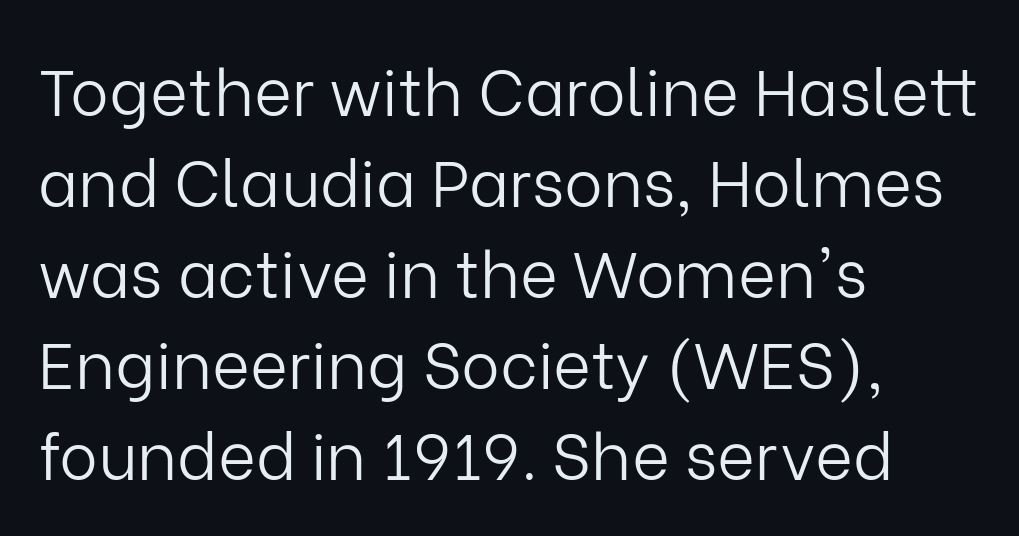
Type without underlining. Every stem runs plumb, perpendicular to the baseline. Nobody touched the tracking dial on this one. Classification — sans serif. Leading matches the norm, producing a regular column.
